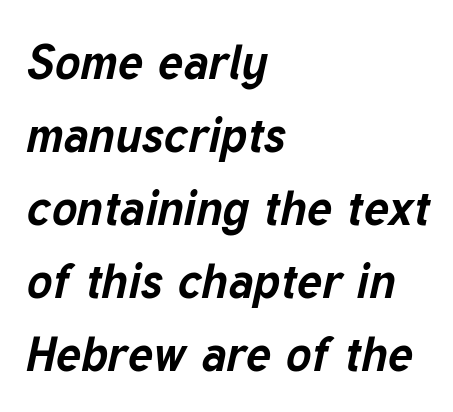
The image shows 48 px bold type, italic (leaning right); set left-aligned, normal line spacing (1.52x), normal letter spacing, not underlined; low stroke contrast and a medium x-height.
